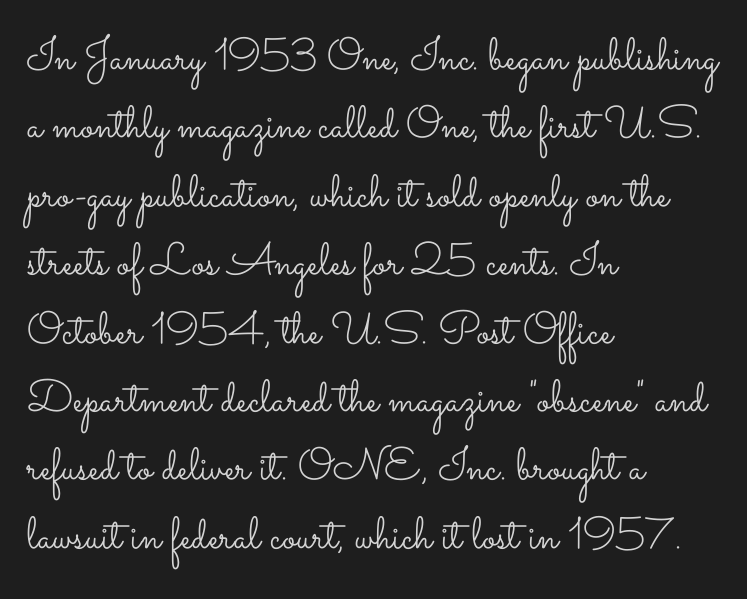
The image shows 45 px light, wide type; set left-aligned, normal line spacing (1.52x), normal letter spacing, not underlined; low stroke contrast and a small x-height.
